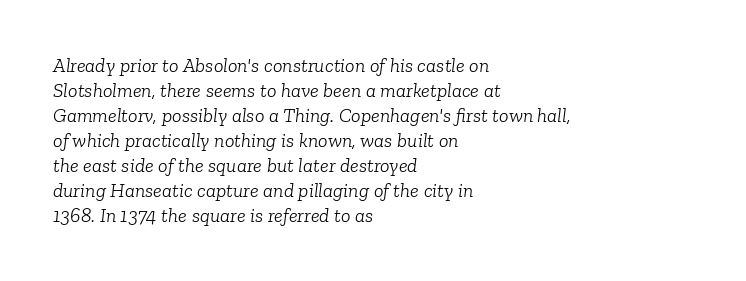
The image shows 20 px text type, italic (leaning right); set left-aligned, normal line spacing (1.25x), normal letter spacing, not underlined.
